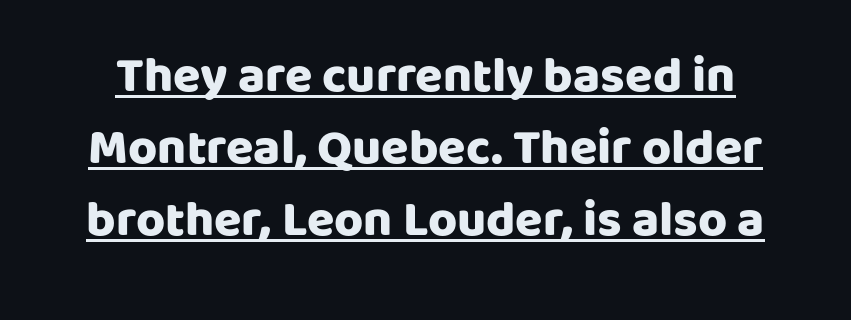
{"serif": "no", "italic": "no", "bold": "yes", "weight": "heavy", "width": "normal", "stroke_contrast": "low", "x_height": "large", "monospaced": "no", "underline": "yes", "line_spacing": "normal", "line_spacing_ratio": 1.44, "letter_spacing": "normal", "letter_spacing_em": 0.0, "glyph_px": 50}
